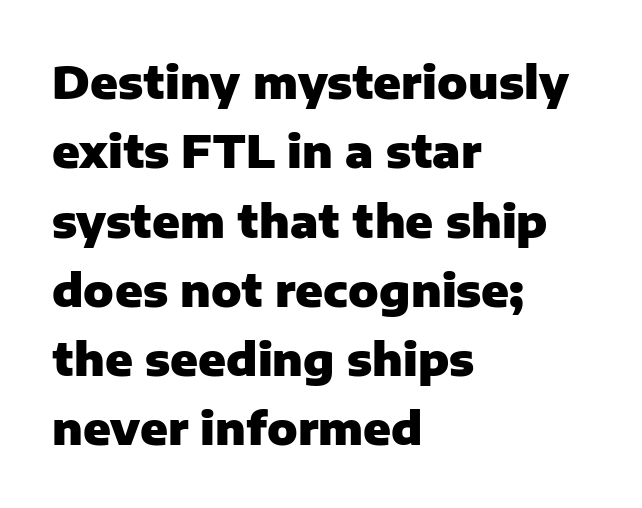
The image shows 45 px heavy sans-serif type, upright; set left-aligned, normal line spacing (1.54x), normal letter spacing, not underlined; low stroke contrast and a medium x-height.
